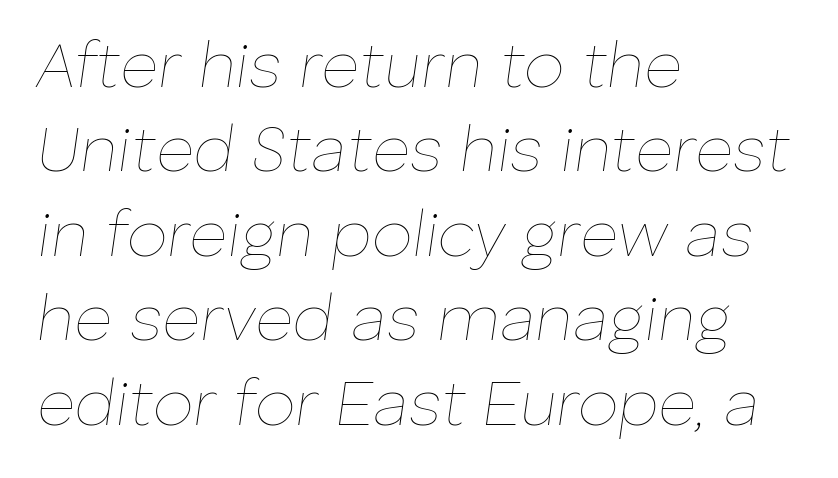
{"italic": "yes", "lean": "right", "slant_degrees": 8, "bold": "no", "weight": "thin", "width": "normal", "stroke_contrast": "low", "x_height": "medium", "monospaced": "no", "underline": "no", "align": "left", "line_spacing": "normal", "line_spacing_ratio": 1.3, "letter_spacing": "normal", "letter_spacing_em": 0.0, "glyph_px": 65}
